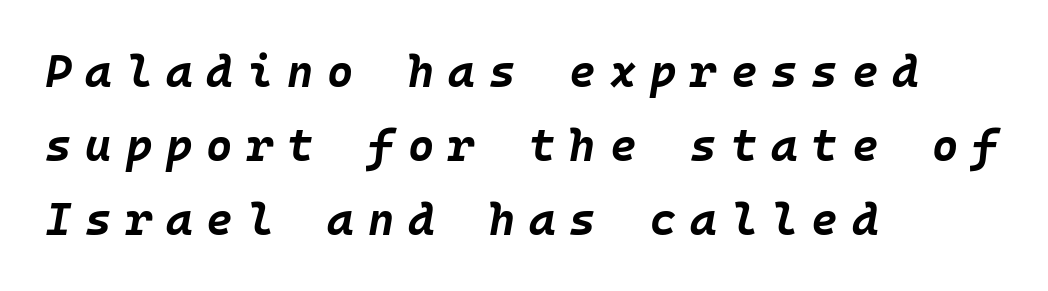
Every character here occupies the same horizontal width, giving the sample a typewriter-like rhythm. This rendering widens character spacing well past its baseline value. If you measured baseline to baseline, you'd find a middling distance. Notice how the passage keeps a crisp vertical edge on the left only. The rendering uses a bold face; every stroke is thick and dark. Would a proofreader flag this as italicized? Yes.
